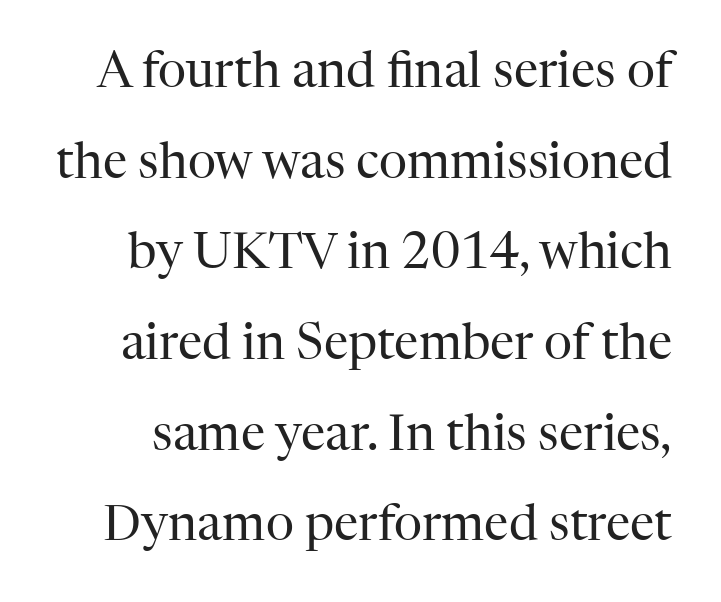
No letter is thick-stroked: the sample isn't bold. Anything drawn beneath the words? Only blank space. Typographically, this falls in the serif category. You could call the tracking neutral — neither tight nor loose. A typesetter would call this proportional, since set widths differ per character.
